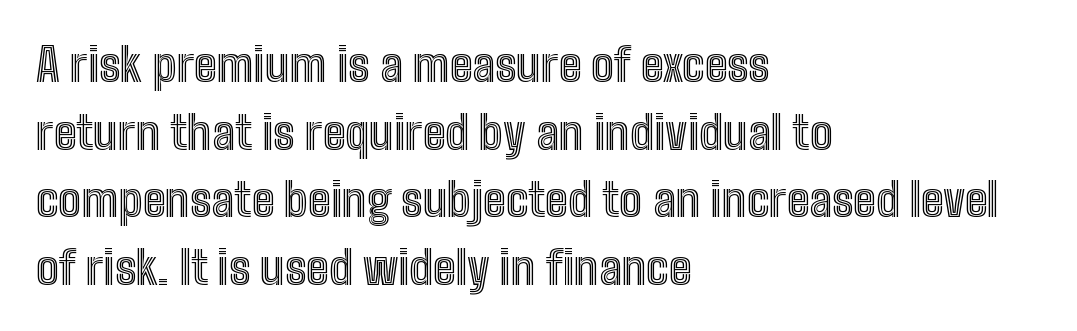
Q: Is the text italic (slanted)? A: No, it is upright.
Q: Is the text underlined? A: No.
Q: How is the paragraph aligned? A: Left-aligned.
Q: Is the spacing between letters normal or unusually wide? A: Normal.
Q: Is the spacing between lines tight, normal or loose? A: Normal.
Q: Width (condensed, normal, or wide)? A: Condensed.
Q: x-height? A: Medium.
Q: Monospaced? A: No.
